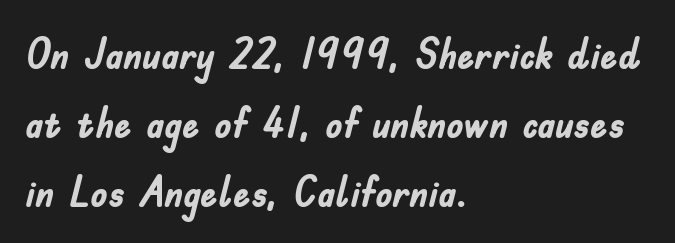
The image shows 43 px semibold, condensed sans-serif type; set left-aligned, normal line spacing (1.6x), normal letter spacing, not underlined; low stroke contrast and a small x-height.
